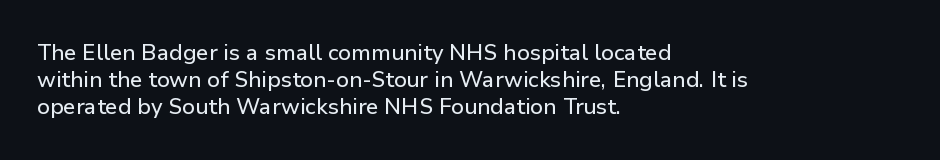
Q: Is the text italic (slanted)? A: No, it is upright.
Q: Is the text underlined? A: No.
Q: How is the paragraph aligned? A: Left-aligned.
Q: Is the spacing between letters normal or unusually wide? A: Normal.
